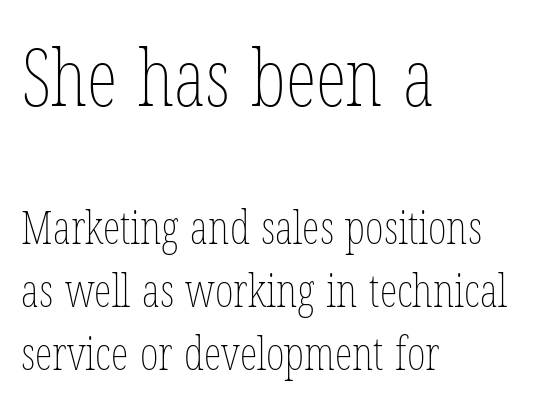
Unbolded letterforms with no extra heft. Is there any slant? The stems are plumb. Quick note: underline off. Here the first block reads like a headline and the second like body copy. The rows are spaced the way most documents space them. Every row of glyphs begins at an identical x-position on the left.
